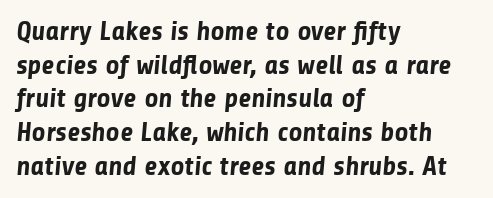
Q: Is the text bold? A: Yes.
Q: Is the text underlined? A: No.
Q: How is the paragraph aligned? A: Left-aligned.
Q: Is the spacing between letters normal or unusually wide? A: Normal.
Q: Is the spacing between lines tight, normal or loose? A: Normal.
